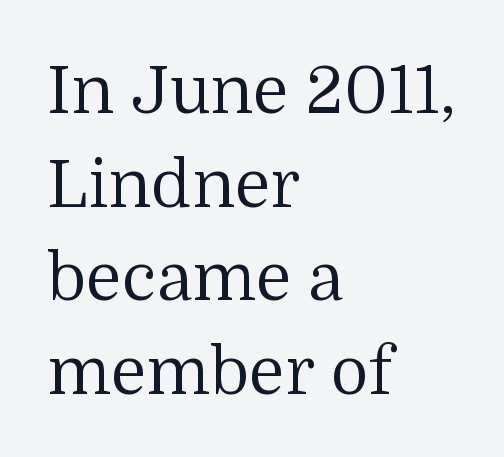
Q: Is the text bold? A: No.
Q: Is the text italic (slanted)? A: No, it is upright.
Q: Is the typeface a serif or a sans-serif typeface? A: Serif.
Q: Is the text underlined? A: No.
Q: How is the paragraph aligned? A: Left-aligned.
Q: Is the spacing between letters normal or unusually wide? A: Normal.
Q: Is the spacing between lines tight, normal or loose? A: Normal.
Q: Width (condensed, normal, or wide)? A: Normal.
Q: Stroke contrast? A: Medium.
Q: x-height? A: Medium.
Q: Monospaced? A: No.
